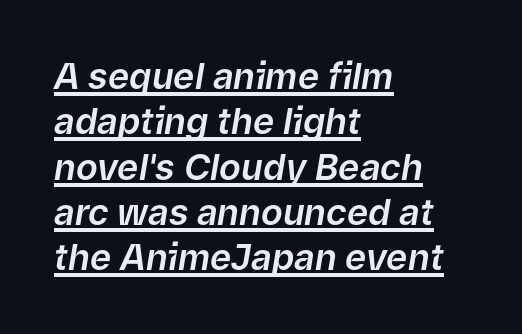
Q: Is the text italic (slanted)? A: Yes, it leans right by about 9 degrees.
Q: Is the text underlined? A: Yes.
Q: How is the paragraph aligned? A: Left-aligned.
Q: Is the spacing between letters normal or unusually wide? A: Normal.
Q: Is the spacing between lines tight, normal or loose? A: Normal.
Q: Width (condensed, normal, or wide)? A: Normal.
Q: Stroke contrast? A: Low.
Q: x-height? A: Medium.
Q: Monospaced? A: No.
